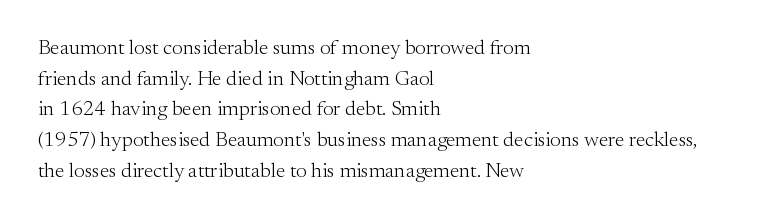
Q: Is the text bold? A: No.
Q: Is the text italic (slanted)? A: No, it is upright.
Q: Is the text underlined? A: No.
Q: How is the paragraph aligned? A: Left-aligned.
Q: Is the spacing between letters normal or unusually wide? A: Normal.
Q: Is the spacing between lines tight, normal or loose? A: Normal.
